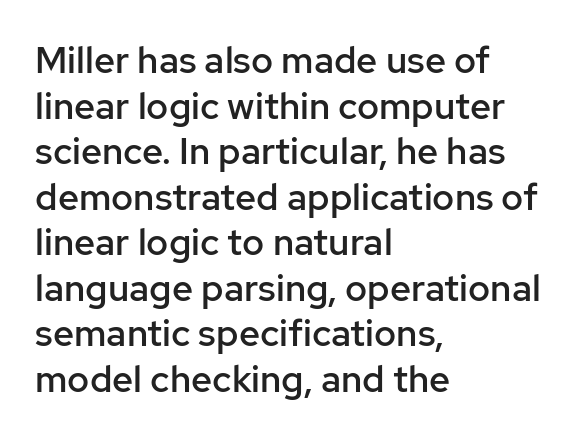
Font category for this specimen: sans-serif. This sample uses an upright cut, with every glyph sitting square on the baseline. A semibold gives these letters moderate extra thickness, short of bold. A typesetter would call this proportional, since set widths differ per character. Quick note: underline off.
